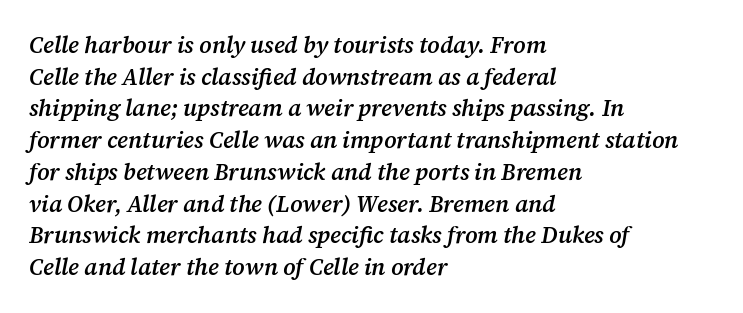
{"italic": "yes", "lean": "right", "slant_degrees": 12, "bold": "semi", "underline": "no", "align": "left", "line_spacing": "normal", "line_spacing_ratio": 1.38, "letter_spacing": "normal", "letter_spacing_em": 0.0, "glyph_px": 23}
